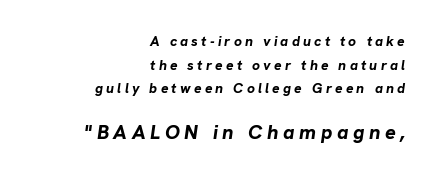
This block has exactly the height ordinary leading produces. Between one letter and the next there's a generous, obvious gap. The text carries the slant typical of an italic or oblique font. Check the space under the baseline: it is left empty. Each glyph is drawn with heavy, bold strokes. Horizontally, the lines are justified to the trailing edge only.
